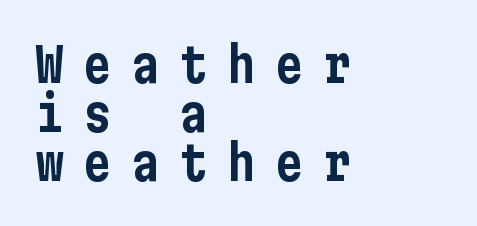
Q: Is the text italic (slanted)? A: No, it is upright.
Q: Is the typeface a serif or a sans-serif typeface? A: Sans-serif.
Q: Is the text underlined? A: No.
Q: How is the paragraph aligned? A: Left-aligned.
Q: Is the spacing between letters normal or unusually wide? A: Unusually wide.
Q: Is the spacing between lines tight, normal or loose? A: Tight.
Q: Width (condensed, normal, or wide)? A: Condensed.
Q: Stroke contrast? A: Low.
Q: x-height? A: Medium.
